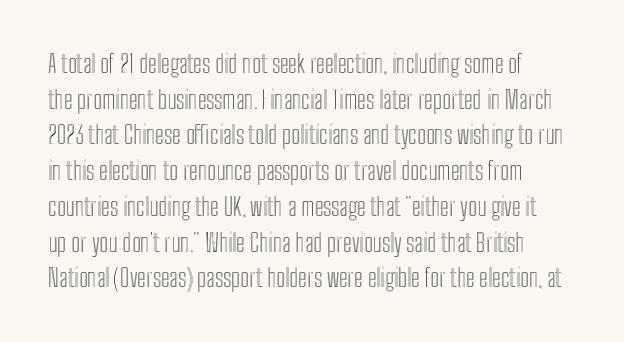
The image shows 25 px text type, upright; set left-aligned, normal line spacing (1.43x), normal letter spacing, not underlined.
